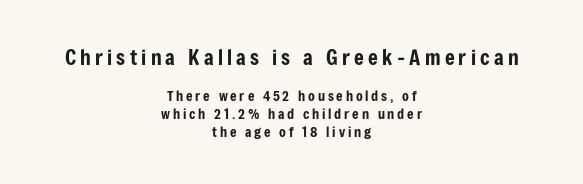
The image shows 21 px text type, upright; set centered, normal line spacing (1.3x), unusually wide letter spacing (+0.2 em), not underlined; the first (top) block is 1.5x larger.
